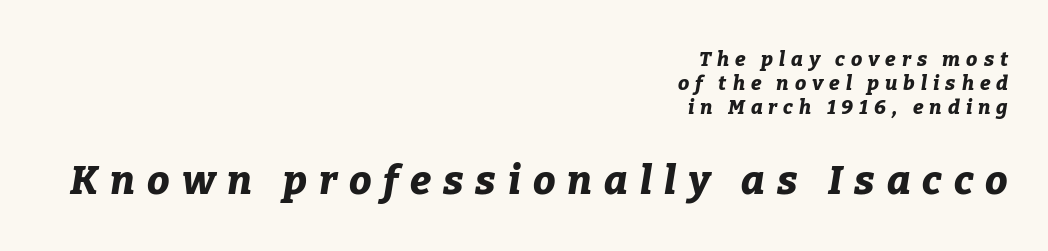
Q: Is the text bold? A: Yes.
Q: Is the text italic (slanted)? A: Yes, it leans right by about 9 degrees.
Q: Is the text underlined? A: No.
Q: How is the paragraph aligned? A: Right-aligned.
Q: Is the spacing between letters normal or unusually wide? A: Unusually wide.
Q: Which block of text is set in a larger size, the first (top) or the second (bottom)? A: The second (bottom) one.
Q: Width (condensed, normal, or wide)? A: Normal.
Q: Stroke contrast? A: Low.
Q: x-height? A: Medium.
Q: Monospaced? A: No.
